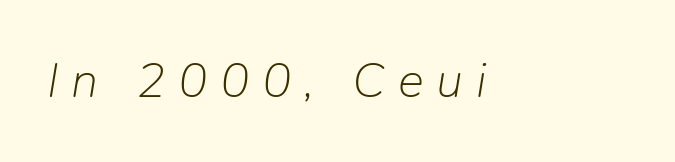
Q: Is the text bold? A: No.
Q: Is the text italic (slanted)? A: Yes, it leans right by about 9 degrees.
Q: Is the text underlined? A: No.
Q: Is the spacing between letters normal or unusually wide? A: Unusually wide.
Q: Width (condensed, normal, or wide)? A: Normal.
Q: Stroke contrast? A: Low.
Q: x-height? A: Medium.
Q: Monospaced? A: No.
